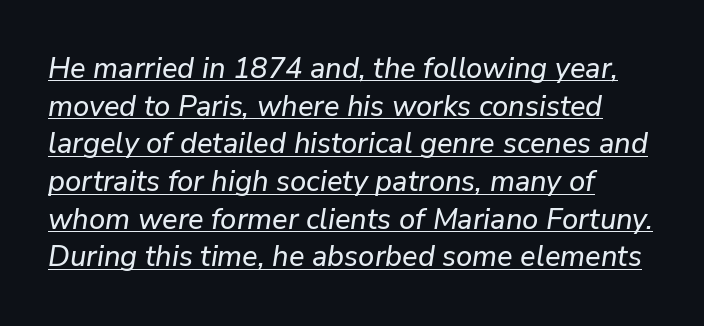
Q: Is the text italic (slanted)? A: Yes, it leans right by about 9 degrees.
Q: Is the text underlined? A: Yes.
Q: How is the paragraph aligned? A: Left-aligned.
Q: Is the spacing between letters normal or unusually wide? A: Normal.
Q: Is the spacing between lines tight, normal or loose? A: Normal.
Q: Width (condensed, normal, or wide)? A: Normal.
Q: Stroke contrast? A: Low.
Q: x-height? A: Medium.
Q: Monospaced? A: No.
